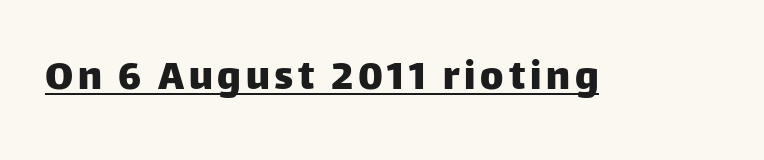
The face used here is a sans, in the tradition of grotesques and geometrics. Is there any slant? The stems are plumb. This sample has the flowing, uneven cadence of proportional lettering. Compared with undecorated copy, this sample adds a rule below the words.
